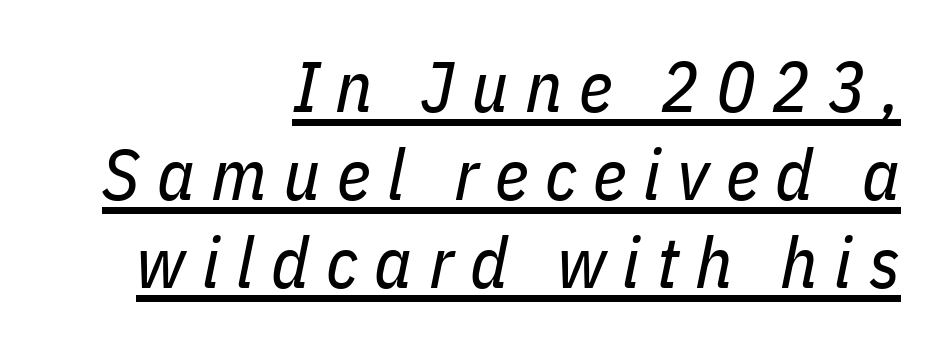
The typesetter has applied underlining to the passage shown. Yep, that's italic — everything's leaning. Visually the block forms a straight wall on the right and a jagged coastline on the left. The weight would be labelled regular, book, light, or lighter still. You could only call the tracking loose — the letters float apart.
